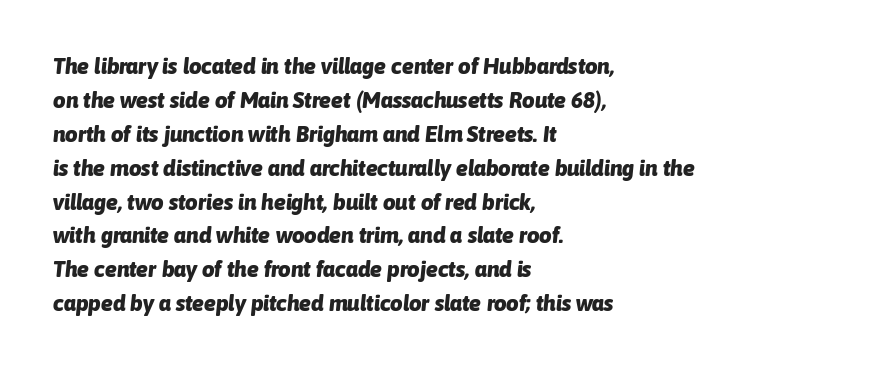
{"italic": "yes", "lean": "right", "slant_degrees": 6, "bold": "yes", "underline": "no", "align": "left", "line_spacing": "normal", "line_spacing_ratio": 1.54, "letter_spacing": "normal", "letter_spacing_em": 0.0, "glyph_px": 22}
